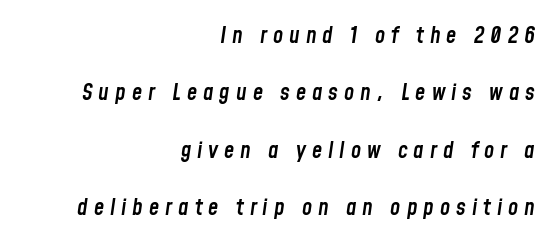
Q: Is the text bold? A: Semi-bold.
Q: Is the text italic (slanted)? A: Yes, it leans right by about 8 degrees.
Q: Is the text underlined? A: No.
Q: How is the paragraph aligned? A: Right-aligned.
Q: Is the spacing between letters normal or unusually wide? A: Unusually wide.
Q: Is the spacing between lines tight, normal or loose? A: Loose.
